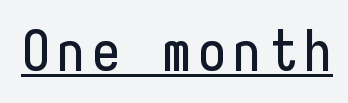
The image shows 56 px condensed sans-serif type, upright, monospaced; set underlined; low stroke contrast and a medium x-height.
